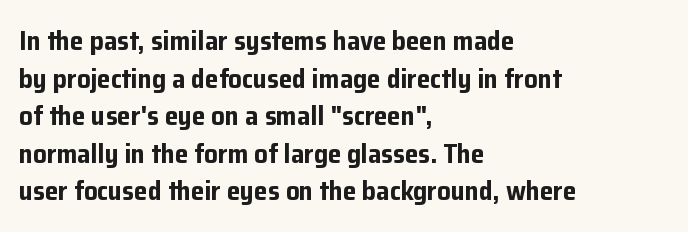
Its strokes are broad and dark, the hallmark of bold type. The letterforms sit shoulder to shoulder at normal distance. Horizontal alignment here is leftward, the default for most running prose. Each new line begins a customary step beneath the previous one. Has an underline been added? It has not. Characters remain perfectly vertical along every line.
